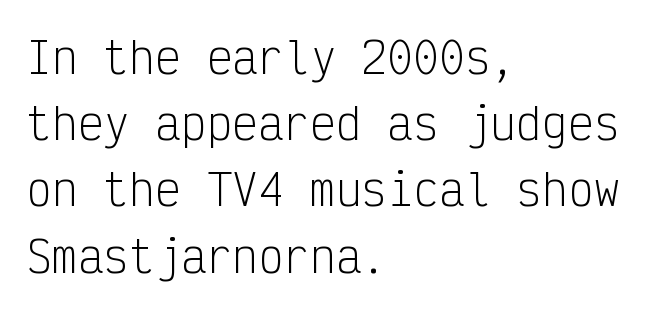
{"serif": "no", "italic": "no", "bold": "no", "weight": "light", "width": "condensed", "stroke_contrast": "low", "x_height": "medium", "monospaced": "yes", "underline": "no", "align": "left", "line_spacing": "normal", "line_spacing_ratio": 1.54, "letter_spacing": "normal", "letter_spacing_em": 0.0, "glyph_px": 43}
